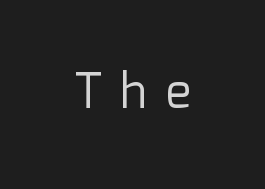
Q: Is the text bold? A: No.
Q: Is the text italic (slanted)? A: No, it is upright.
Q: Is the typeface a serif or a sans-serif typeface? A: Sans-serif.
Q: Is the text underlined? A: No.
Q: Is the spacing between letters normal or unusually wide? A: Unusually wide.
Q: Width (condensed, normal, or wide)? A: Normal.
Q: Stroke contrast? A: Low.
Q: x-height? A: Medium.
Q: Monospaced? A: No.
